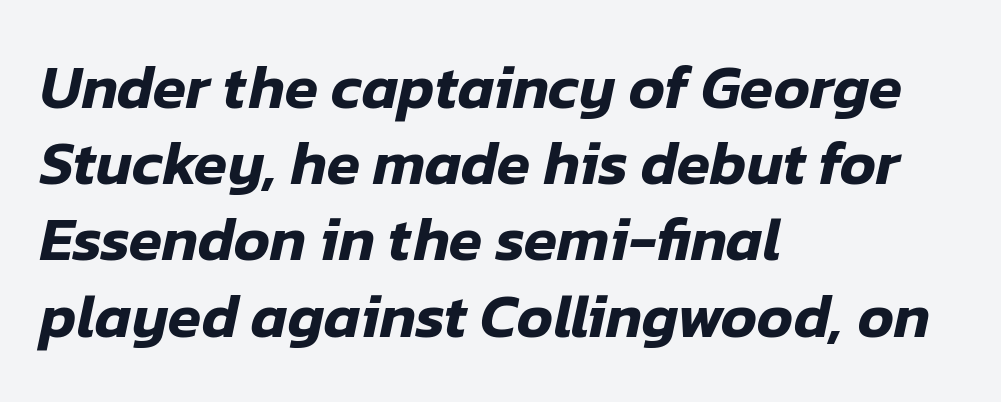
The image shows 61 px text type, italic (leaning right); set left-aligned, normal line spacing (1.25x), normal letter spacing, not underlined; low stroke contrast and a medium x-height.
